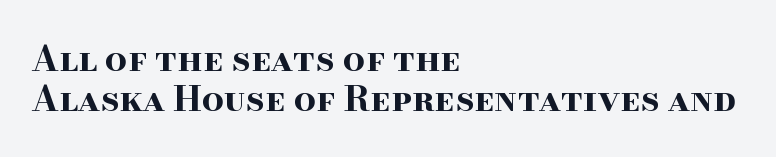
The image shows 35 px bold, wide serif type, upright; set left-aligned, tight line spacing (1.15x), normal letter spacing, not underlined; high stroke contrast and a small x-height.
